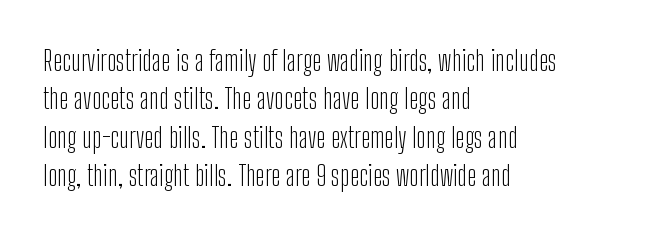
Q: Is the text bold? A: No.
Q: Is the text italic (slanted)? A: No, it is upright.
Q: Is the typeface a serif or a sans-serif typeface? A: Sans-serif.
Q: Is the text underlined? A: No.
Q: How is the paragraph aligned? A: Left-aligned.
Q: Is the spacing between letters normal or unusually wide? A: Normal.
Q: Is the spacing between lines tight, normal or loose? A: Normal.
Q: Width (condensed, normal, or wide)? A: Condensed.
Q: Stroke contrast? A: Low.
Q: x-height? A: Medium.
Q: Monospaced? A: No.
